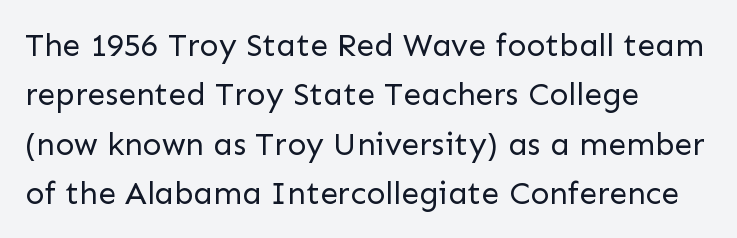
Q: Is the text bold? A: No.
Q: Is the text italic (slanted)? A: No, it is upright.
Q: Is the typeface a serif or a sans-serif typeface? A: Sans-serif.
Q: Is the text underlined? A: No.
Q: How is the paragraph aligned? A: Left-aligned.
Q: Is the spacing between letters normal or unusually wide? A: Normal.
Q: Is the spacing between lines tight, normal or loose? A: Normal.
Q: Width (condensed, normal, or wide)? A: Normal.
Q: Stroke contrast? A: Low.
Q: x-height? A: Medium.
Q: Monospaced? A: No.
